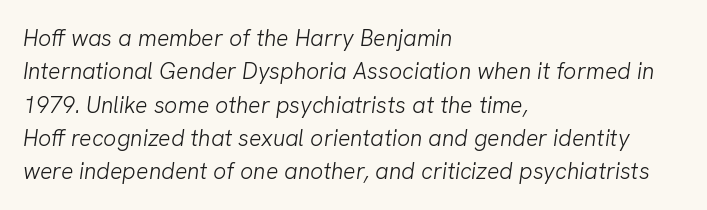
The image shows 23 px text type; set left-aligned, normal line spacing (1.45x), normal letter spacing, not underlined.
